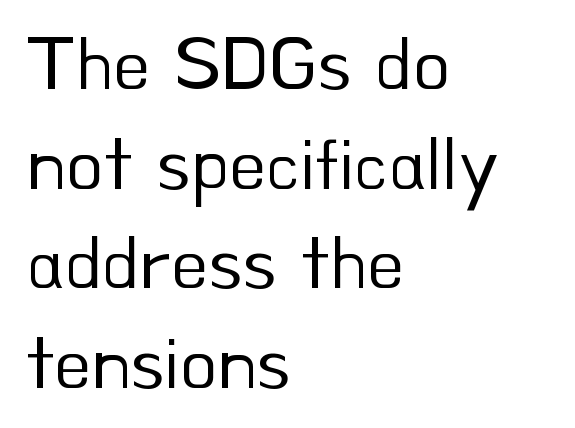
Q: Is the text bold? A: No.
Q: Is the text italic (slanted)? A: No, it is upright.
Q: Is the typeface a serif or a sans-serif typeface? A: Sans-serif.
Q: Is the text underlined? A: No.
Q: How is the paragraph aligned? A: Left-aligned.
Q: Is the spacing between letters normal or unusually wide? A: Normal.
Q: Is the spacing between lines tight, normal or loose? A: Normal.
Q: Width (condensed, normal, or wide)? A: Normal.
Q: Stroke contrast? A: Low.
Q: x-height? A: Small.
Q: Monospaced? A: No.
